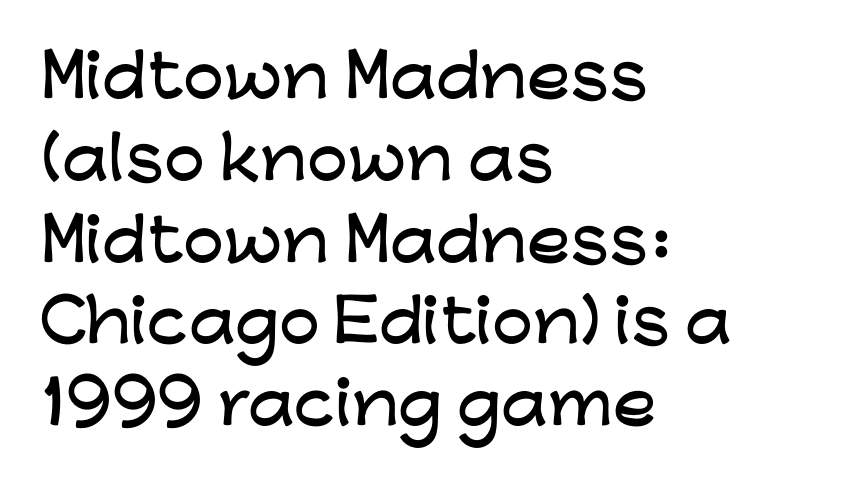
This sample is left-justified, so line endings fall wherever the words run out. Are there feet on the stems? There aren't — it's a sans. You could not count columns in this text — the font is proportionally spaced. In terms of leading, this rendering sits right in the middle.
